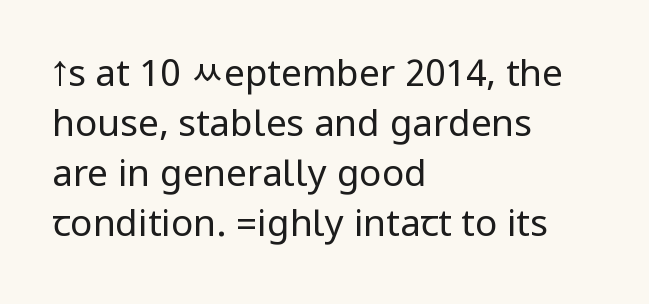
The image shows 37 px regular-weight, condensed sans-serif type, upright; set left-aligned, normal line spacing (1.35x), normal letter spacing, not underlined; low stroke contrast.
